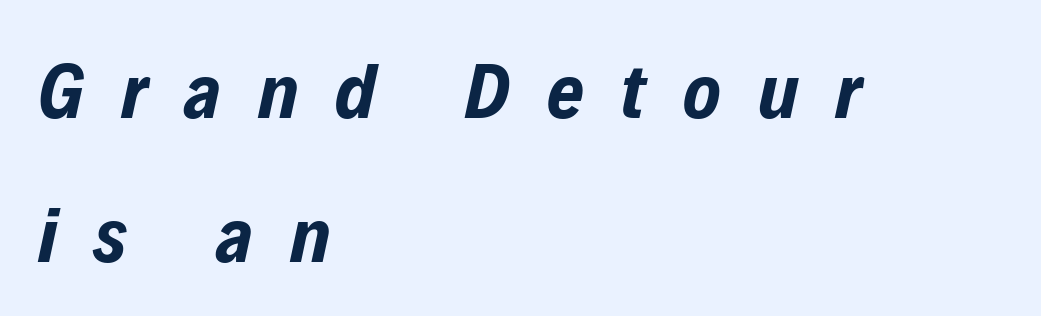
Here the designer chose a conventional face with non-uniform glyph widths. The strip under each line holds only bare page. The letterforms stand isolated, each surrounded by extra space. Slanted lettering throughout. On the weight axis this lands at bold, roughly 700.
